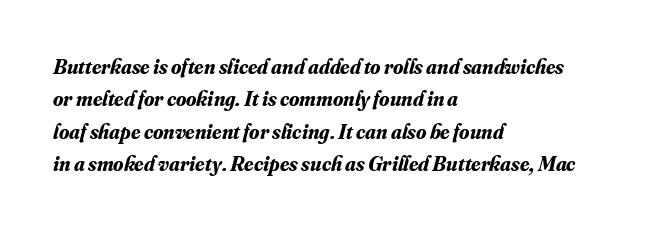
{"italic": "yes", "lean": "right", "slant_degrees": 16, "bold": "yes", "underline": "no", "align": "left", "line_spacing": "normal", "line_spacing_ratio": 1.54, "letter_spacing": "normal", "letter_spacing_em": 0.0, "glyph_px": 21}
